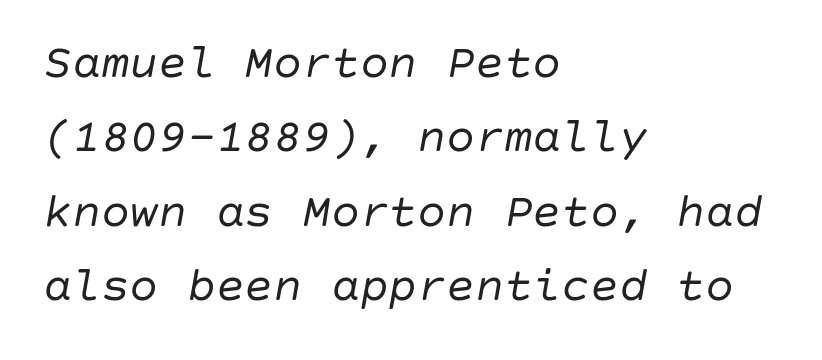
{"italic": "yes", "lean": "right", "slant_degrees": 10, "bold": "no", "weight": "regular", "width": "normal", "stroke_contrast": "low", "x_height": "large", "underline": "no", "align": "left", "line_spacing": "normal", "line_spacing_ratio": 1.55, "letter_spacing": "normal", "letter_spacing_em": 0.0, "glyph_px": 48}
